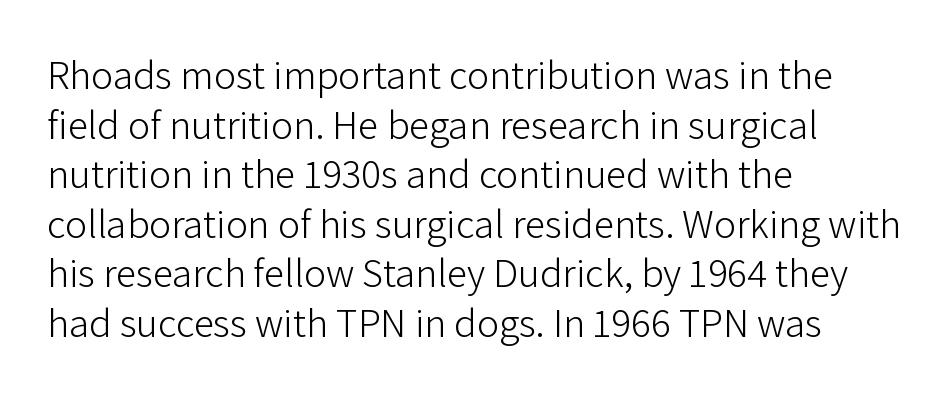
Q: Is the text bold? A: No.
Q: Is the text italic (slanted)? A: No, it is upright.
Q: Is the typeface a serif or a sans-serif typeface? A: Sans-serif.
Q: Is the text underlined? A: No.
Q: How is the paragraph aligned? A: Left-aligned.
Q: Is the spacing between letters normal or unusually wide? A: Normal.
Q: Width (condensed, normal, or wide)? A: Normal.
Q: Stroke contrast? A: Low.
Q: x-height? A: Medium.
Q: Monospaced? A: No.
